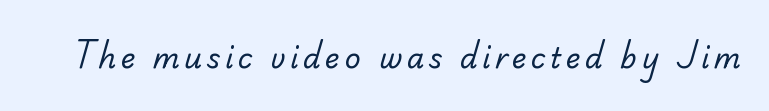
{"serif": "no", "bold": "no", "weight": "regular", "width": "normal", "stroke_contrast": "low", "x_height": "small", "monospaced": "no", "underline": "no", "glyph_px": 28}
